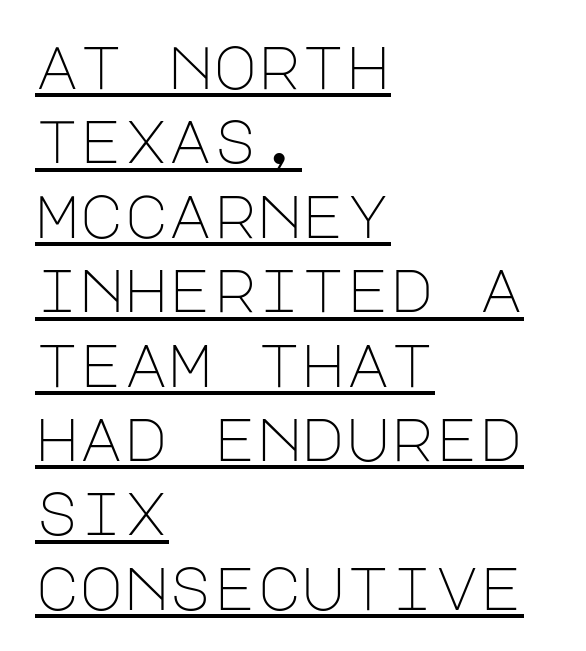
The ragged edge is on the right, which tells us the setting is flush left. Posture: upright roman. You can tell from the bare stems that sans-serif type was used. The font is comparable to plain body text, perhaps lighter. Glance below the letters and you will spot a drawn line.
